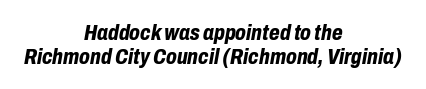
Q: Is the text bold? A: Yes.
Q: Is the text italic (slanted)? A: Yes, it leans right by about 10 degrees.
Q: Is the text underlined? A: No.
Q: How is the paragraph aligned? A: Centered.
Q: Is the spacing between letters normal or unusually wide? A: Normal.
Q: Is the spacing between lines tight, normal or loose? A: Tight.
